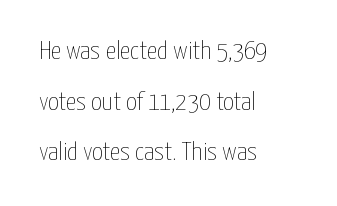
{"italic": "no", "bold": "no", "underline": "no", "align": "left", "line_spacing": "loose", "line_spacing_ratio": 1.95, "letter_spacing": "normal", "letter_spacing_em": 0.0, "glyph_px": 26}
